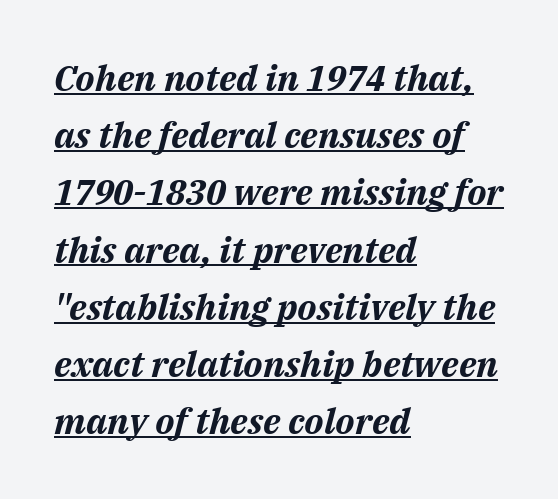
The face used here is proportionally spaced, like ordinary book or web type. These lines keep a tight, regular rhythm from letter to letter. The lines sit at an ordinary, default distance from one another. Notice how the passage keeps a crisp vertical edge on the left only. Heft: maximum for text — a bold.
